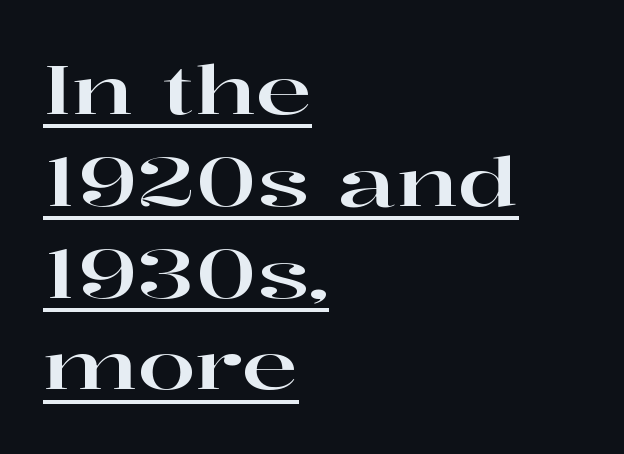
The typography opts for an upright posture over an oblique one. If you measured baseline to baseline, you'd find a middling distance. Decoration check: the copy is underlined. The passage shown has conventional tracking throughout. The paragraph shown leans on its left margin.
